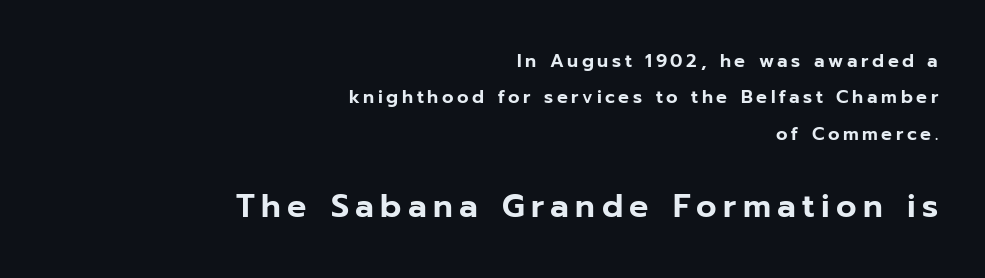
Q: Is the text italic (slanted)? A: No, it is upright.
Q: Is the typeface a serif or a sans-serif typeface? A: Sans-serif.
Q: Is the text underlined? A: No.
Q: How is the paragraph aligned? A: Right-aligned.
Q: Is the spacing between letters normal or unusually wide? A: Unusually wide.
Q: Is the spacing between lines tight, normal or loose? A: Loose.
Q: Which block of text is set in a larger size, the first (top) or the second (bottom)? A: The second (bottom) one.
Q: Width (condensed, normal, or wide)? A: Normal.
Q: Stroke contrast? A: Low.
Q: x-height? A: Medium.
Q: Monospaced? A: No.
